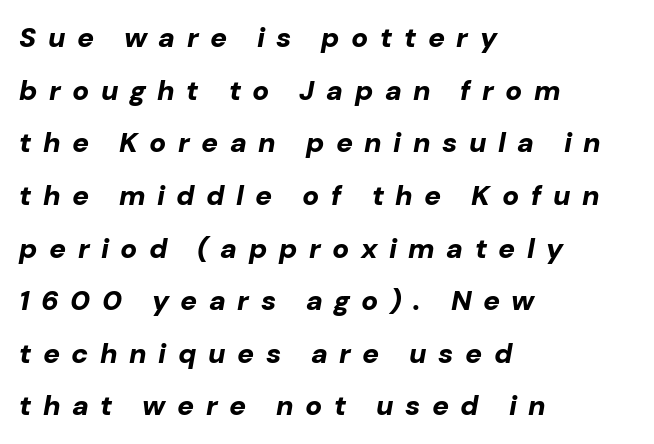
The image shows 28 px bold type, italic (leaning right); set left-aligned, line spacing 1.88x, unusually wide letter spacing (+0.41 em), not underlined; low stroke contrast and a medium x-height.
